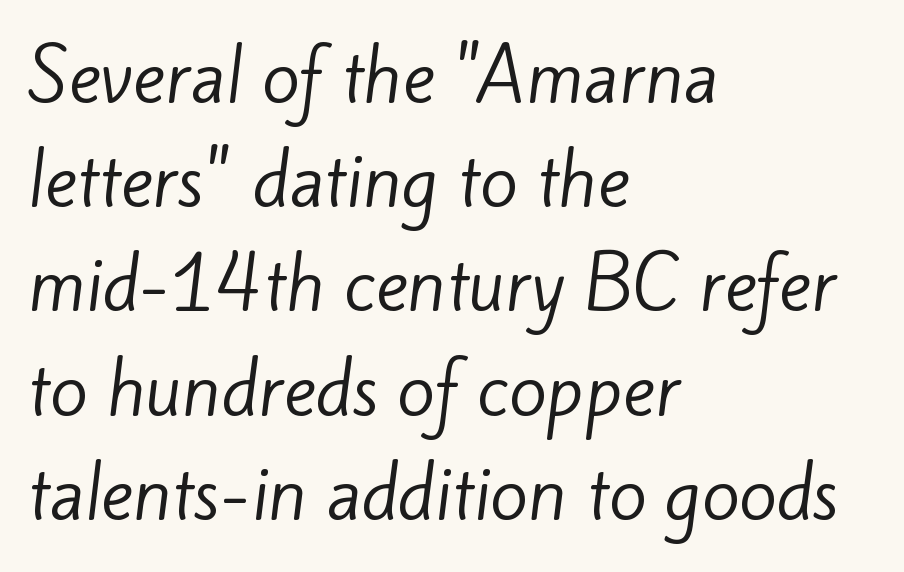
The image shows 69 px regular-weight sans-serif type; set left-aligned, normal line spacing (1.51x), normal letter spacing, not underlined; low stroke contrast and a small x-height.
